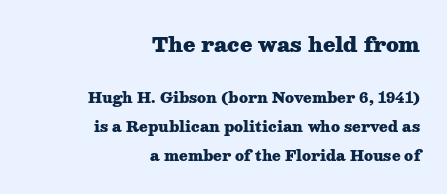
The image shows 20 px bold type, upright; set right-aligned, loose line spacing (2.08x), normal letter spacing, not underlined; the first (top) block is 1.43x larger.
